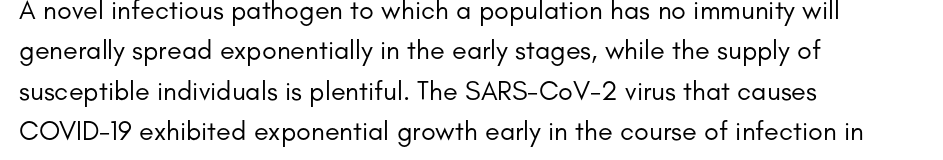
{"italic": "no", "bold": "no", "underline": "no", "align": "left", "line_spacing": "normal", "line_spacing_ratio": 1.5, "letter_spacing": "normal", "letter_spacing_em": 0.0, "glyph_px": 27}
